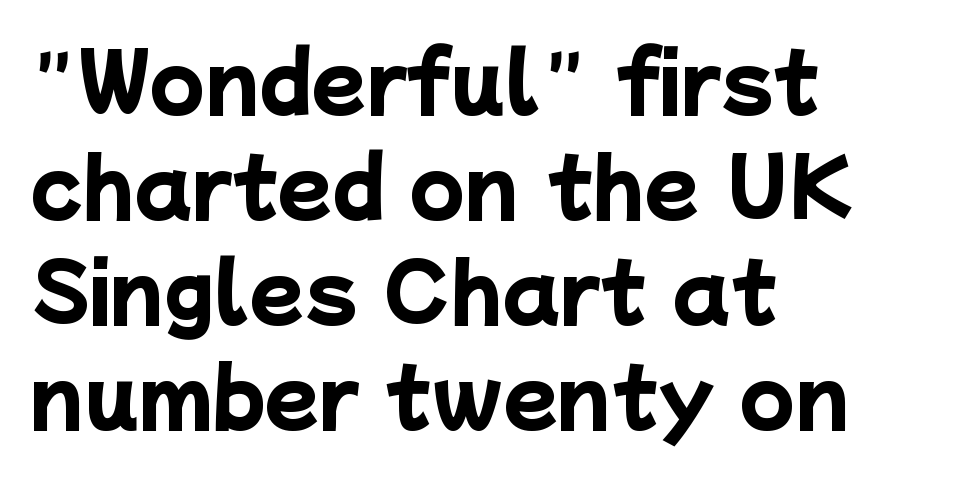
{"serif": "no", "bold": "yes", "weight": "heavy", "width": "normal", "stroke_contrast": "low", "x_height": "medium", "monospaced": "no", "underline": "no", "align": "left", "line_spacing": "normal", "line_spacing_ratio": 1.33, "letter_spacing": "normal", "letter_spacing_em": 0.0, "glyph_px": 79}
